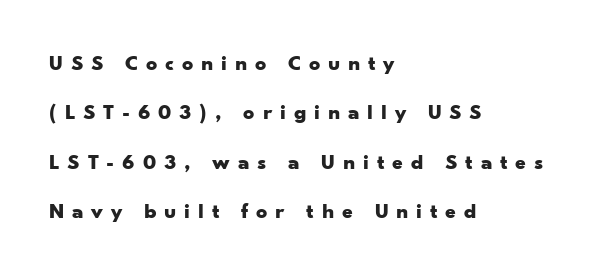
Q: Is the text bold? A: Yes.
Q: Is the text italic (slanted)? A: No, it is upright.
Q: Is the text underlined? A: No.
Q: How is the paragraph aligned? A: Left-aligned.
Q: Is the spacing between letters normal or unusually wide? A: Unusually wide.
Q: Is the spacing between lines tight, normal or loose? A: Loose.
